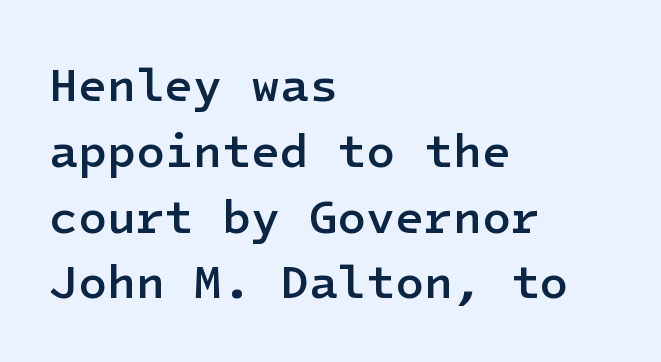
Q: Is the text bold? A: Semi-bold.
Q: Is the text italic (slanted)? A: No, it is upright.
Q: Is the typeface a serif or a sans-serif typeface? A: Sans-serif.
Q: Is the text underlined? A: No.
Q: How is the paragraph aligned? A: Left-aligned.
Q: Is the spacing between letters normal or unusually wide? A: Normal.
Q: Is the spacing between lines tight, normal or loose? A: Normal.
Q: Width (condensed, normal, or wide)? A: Normal.
Q: Stroke contrast? A: Low.
Q: x-height? A: Medium.
